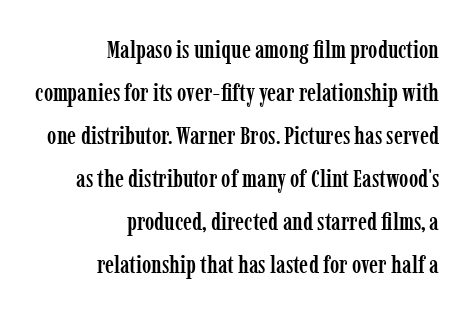
The image shows 25 px text type, upright; set right-aligned, line spacing 1.72x, normal letter spacing, not underlined.
